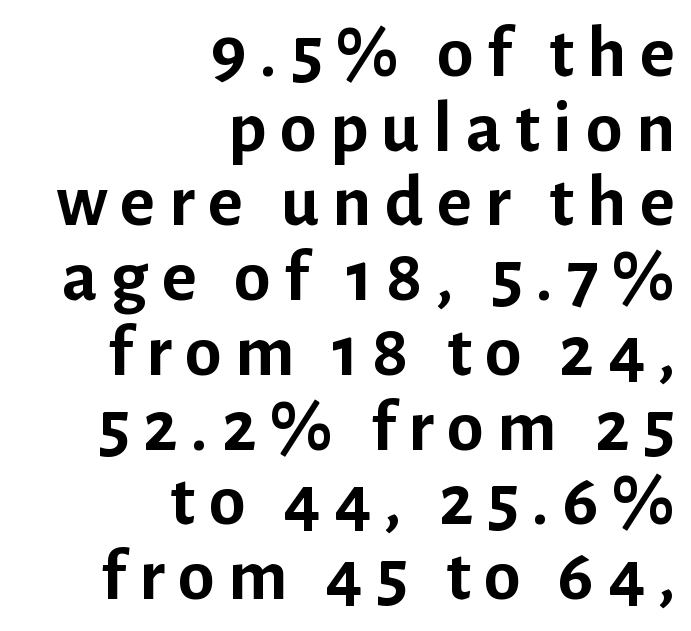
The image shows 74 px semibold sans-serif type, upright; set right-aligned, tight line spacing (1.01x), not underlined; low stroke contrast and a medium x-height.
